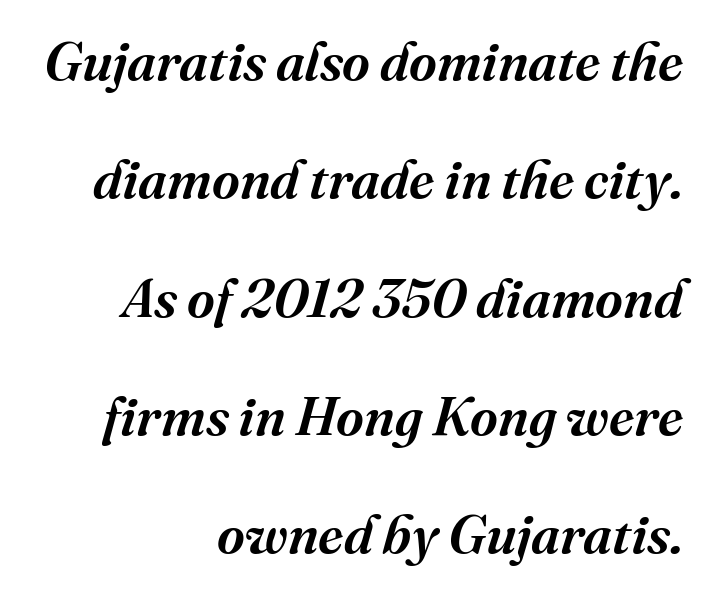
Are there feet on the stems? There are — it's a serif. Has an underline been added? It has not. Is the letter spacing exaggerated? No — it looks like the ordinary default. This is oblique type, the kind used for emphasis or titles.
